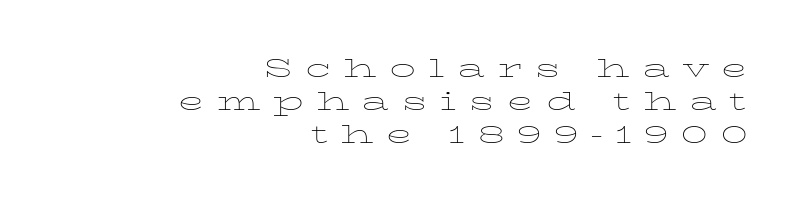
Q: Is the text bold? A: No.
Q: Is the text italic (slanted)? A: No, it is upright.
Q: Is the text underlined? A: No.
Q: How is the paragraph aligned? A: Right-aligned.
Q: Is the spacing between letters normal or unusually wide? A: Unusually wide.
Q: Is the spacing between lines tight, normal or loose? A: Normal.
